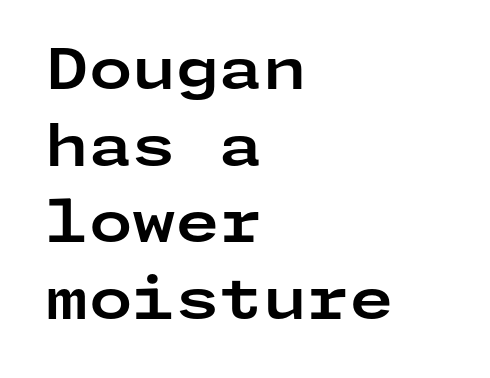
Each word holds together tightly as a unit, with standard inter-letter gaps. Typographically, this falls in the sans-serif category. A bare baseline throughout the passage. On the weight axis this lands at bold, roughly 700. This is the regular roman posture of the typeface.
